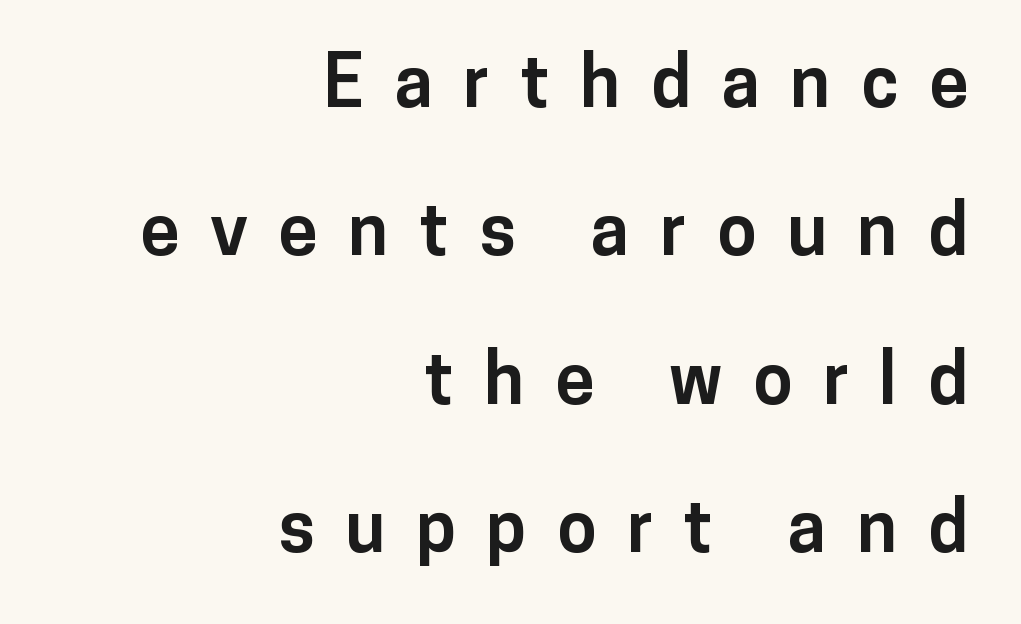
Q: Is the text bold? A: Yes.
Q: Is the text italic (slanted)? A: No, it is upright.
Q: Is the typeface a serif or a sans-serif typeface? A: Sans-serif.
Q: Is the text underlined? A: No.
Q: How is the paragraph aligned? A: Right-aligned.
Q: Is the spacing between letters normal or unusually wide? A: Unusually wide.
Q: Is the spacing between lines tight, normal or loose? A: Loose.
Q: Width (condensed, normal, or wide)? A: Normal.
Q: Stroke contrast? A: Low.
Q: x-height? A: Medium.
Q: Monospaced? A: No.
